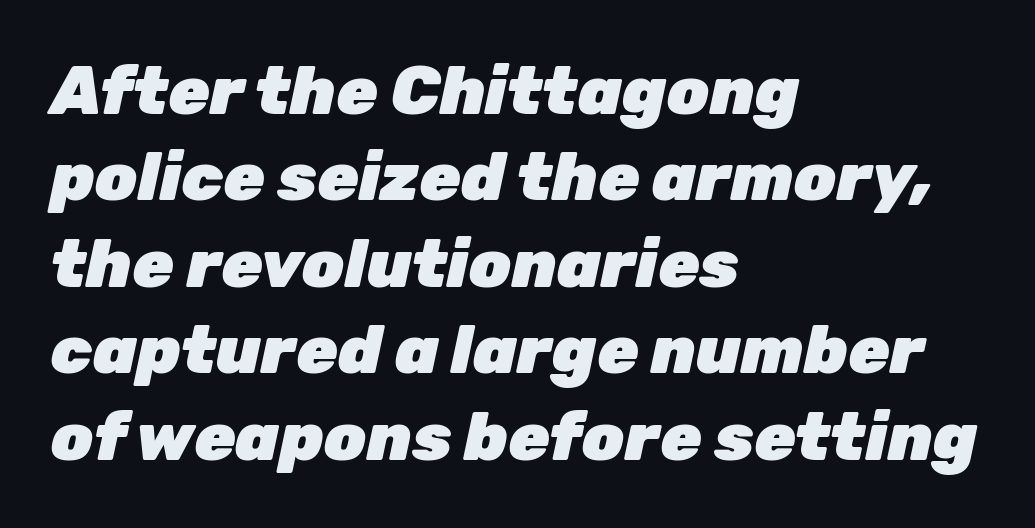
{"italic": "yes", "lean": "right", "slant_degrees": 12, "bold": "yes", "weight": "heavy", "width": "normal", "stroke_contrast": "low", "x_height": "medium", "monospaced": "no", "underline": "no", "align": "left", "line_spacing": "normal", "line_spacing_ratio": 1.29, "letter_spacing": "normal", "letter_spacing_em": 0.0, "glyph_px": 67}
